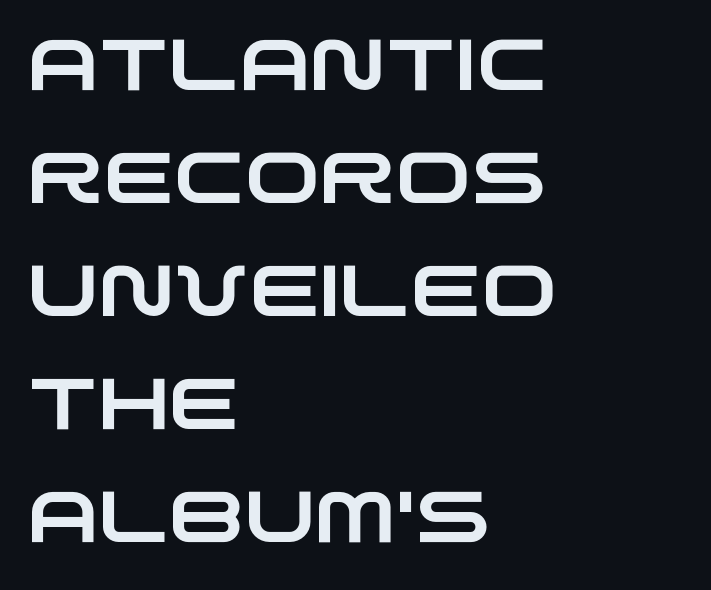
{"serif": "no", "width": "wide", "stroke_contrast": "low", "x_height": "large", "monospaced": "no", "underline": "no", "align": "left", "line_spacing": "normal", "line_spacing_ratio": 1.57, "letter_spacing": "normal", "letter_spacing_em": 0.0, "glyph_px": 72}
